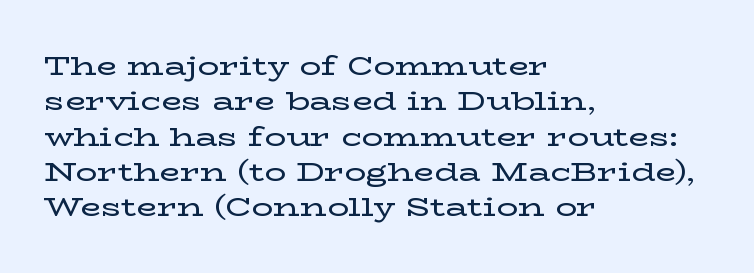
{"italic": "no", "underline": "no", "align": "left", "line_spacing": "normal", "line_spacing_ratio": 1.31, "letter_spacing": "normal", "letter_spacing_em": 0.0, "glyph_px": 27}
